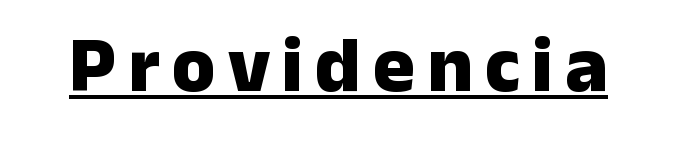
The image shows 79 px heavy sans-serif type, upright; set underlined; low stroke contrast and a medium x-height.
